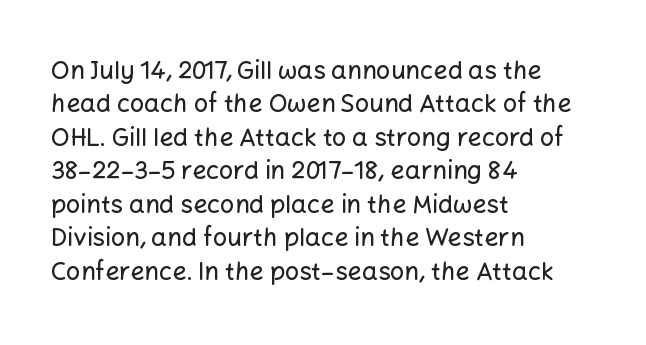
Q: Is the text italic (slanted)? A: No, it is upright.
Q: Is the text underlined? A: No.
Q: How is the paragraph aligned? A: Left-aligned.
Q: Is the spacing between letters normal or unusually wide? A: Normal.
Q: Is the spacing between lines tight, normal or loose? A: Normal.
